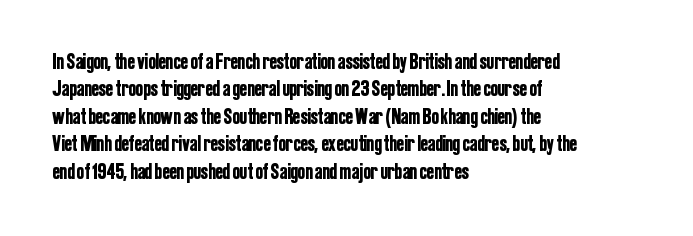
Letter spacing: default. Words float on clear page, feet unadorned. Every stem runs plumb, perpendicular to the baseline. Is there much room between lines? A standard amount, neither cramped nor airy. Reading down the block, your eye returns to a fixed left position each line.
